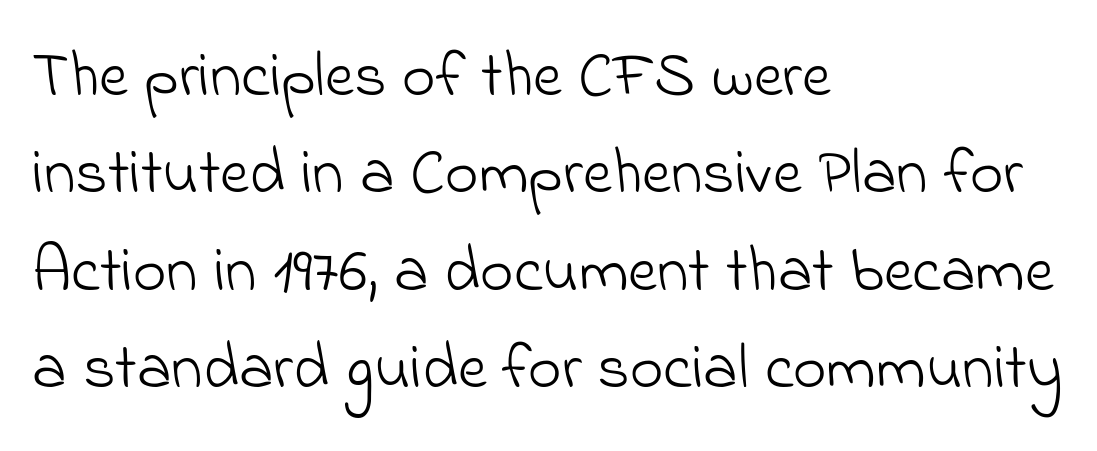
Weight: not bold — regular or lighter. The passage is arranged the way most books set body copy — flush left. Quick note: underline off. Examine the stroke ends and you'll find no serifs. Between one letter and the next there's only the usual sliver of space.
